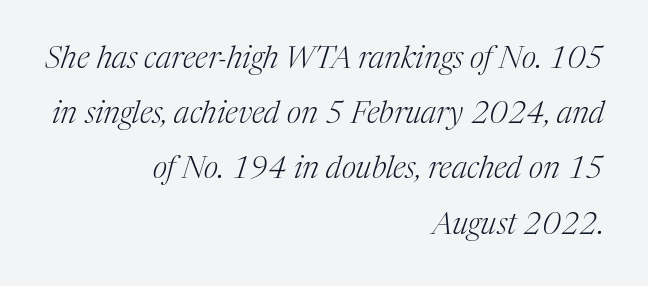
Q: Is the text bold? A: No.
Q: Is the text italic (slanted)? A: Yes, it leans right by about 17 degrees.
Q: Is the typeface a serif or a sans-serif typeface? A: Serif.
Q: Is the text underlined? A: No.
Q: How is the paragraph aligned? A: Right-aligned.
Q: Is the spacing between letters normal or unusually wide? A: Normal.
Q: Width (condensed, normal, or wide)? A: Normal.
Q: Stroke contrast? A: Medium.
Q: x-height? A: Medium.
Q: Monospaced? A: No.
